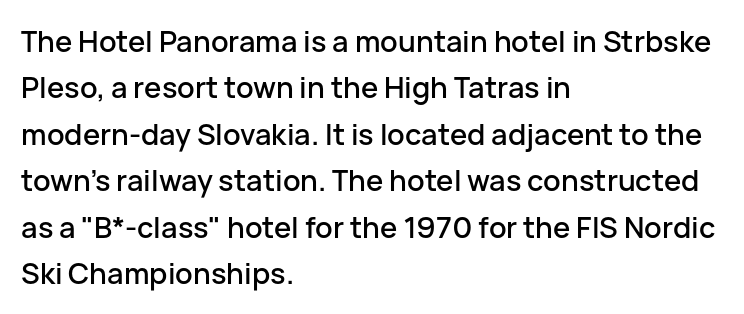
The passage shown is typed in a proportional face where columns would drift. Type style note: lacks serifs. Only glyphs here, with clear space below each row. A normal amount of white space separates one row of letters from the next.
